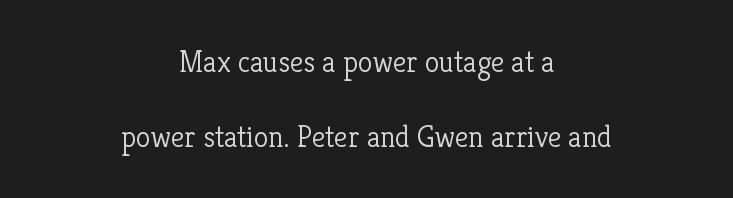
The image shows 30 px light serif type, upright; set centered, loose line spacing (2.49x), normal letter spacing, not underlined; low stroke contrast and a medium x-height.
